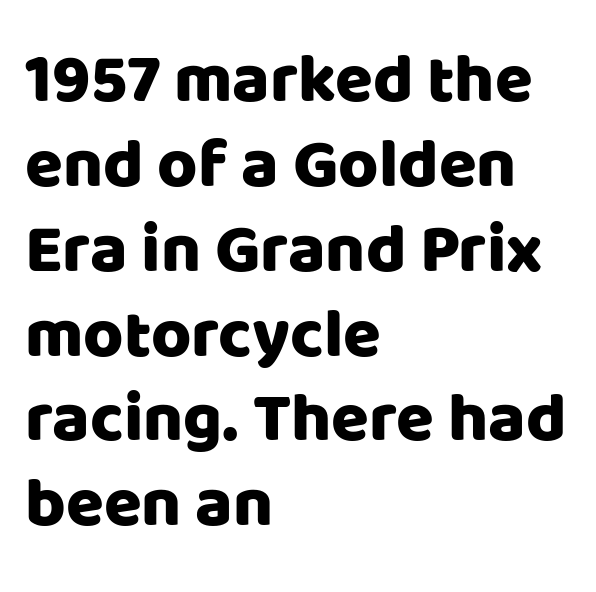
The image shows 69 px sans-serif type, upright; set left-aligned, line spacing 1.23x, normal letter spacing, not underlined; low stroke contrast and a large x-height.
